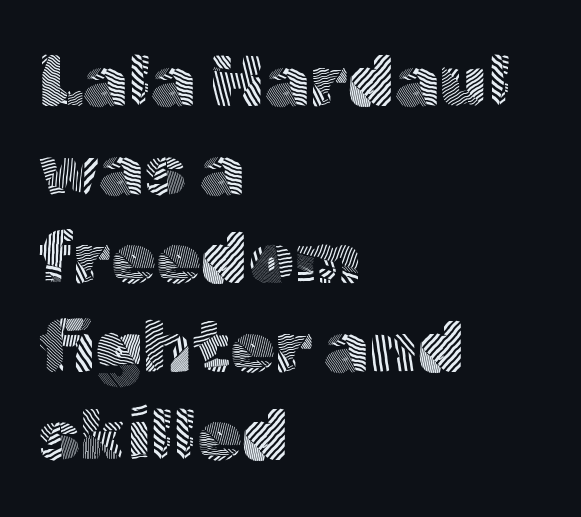
Q: Is the text bold? A: No.
Q: Is the text italic (slanted)? A: No, it is upright.
Q: Is the typeface a serif or a sans-serif typeface? A: Sans-serif.
Q: Is the text underlined? A: No.
Q: How is the paragraph aligned? A: Left-aligned.
Q: Is the spacing between letters normal or unusually wide? A: Normal.
Q: Width (condensed, normal, or wide)? A: Normal.
Q: x-height? A: Medium.
Q: Monospaced? A: No.
